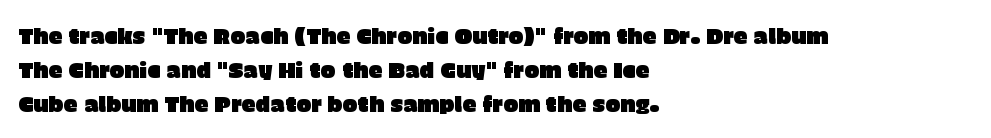
Q: Is the text italic (slanted)? A: No, it is upright.
Q: Is the text underlined? A: No.
Q: How is the paragraph aligned? A: Left-aligned.
Q: Is the spacing between letters normal or unusually wide? A: Normal.
Q: Is the spacing between lines tight, normal or loose? A: Normal.
